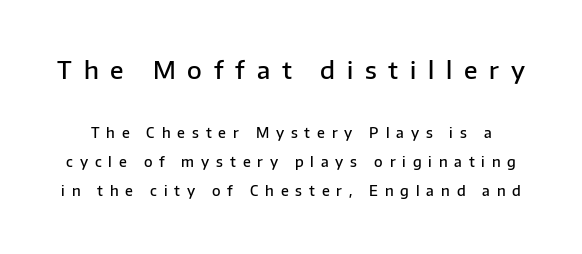
The image shows 24 px text type, upright; set loose line spacing (2.07x), unusually wide letter spacing (+0.49 em), not underlined; the first (top) block is 1.71x larger.
